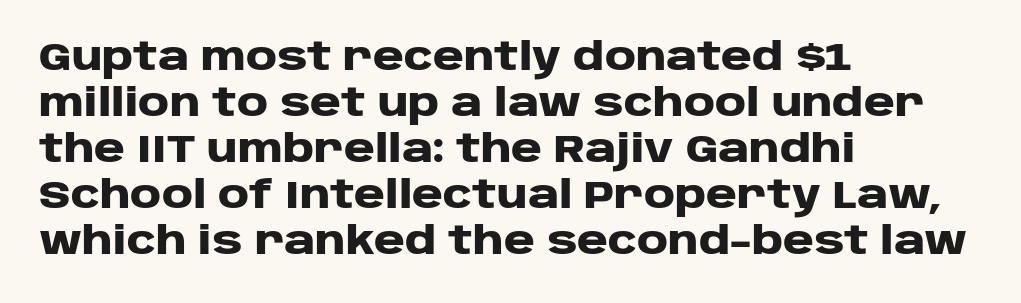
Rendered with straight, roman letterforms. A student would call this left alignment; a typographer would say flush left, rag right. Emphasis by weight is at full strength: bold. This rendering leaves character spacing at its baseline value. Check where the strokes stop: nothing finishes them off — pure sans. Lines of text with bare space underneath.
